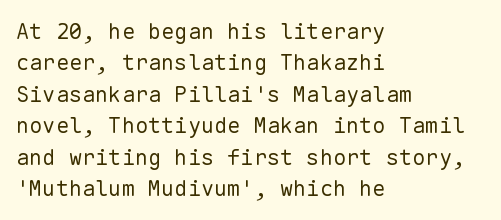
The image shows 22 px text type, upright; set left-aligned, normal line spacing (1.43x), normal letter spacing, not underlined.
